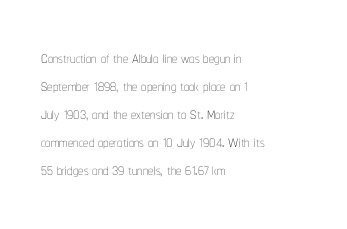
The image shows 21 px text type, upright; set left-aligned, normal line spacing (1.33x), normal letter spacing, not underlined.
